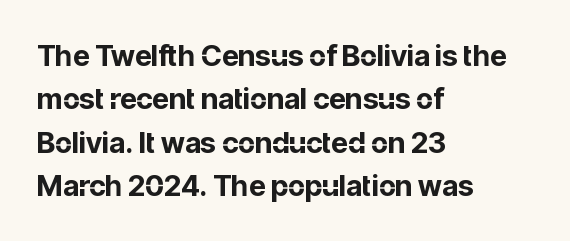
{"serif": "no", "italic": "no", "bold": "yes", "weight": "bold", "width": "normal", "stroke_contrast": "low", "x_height": "medium", "monospaced": "no", "underline": "no", "align": "left", "line_spacing": "normal", "line_spacing_ratio": 1.5, "letter_spacing": "normal", "letter_spacing_em": 0.0, "glyph_px": 29}
